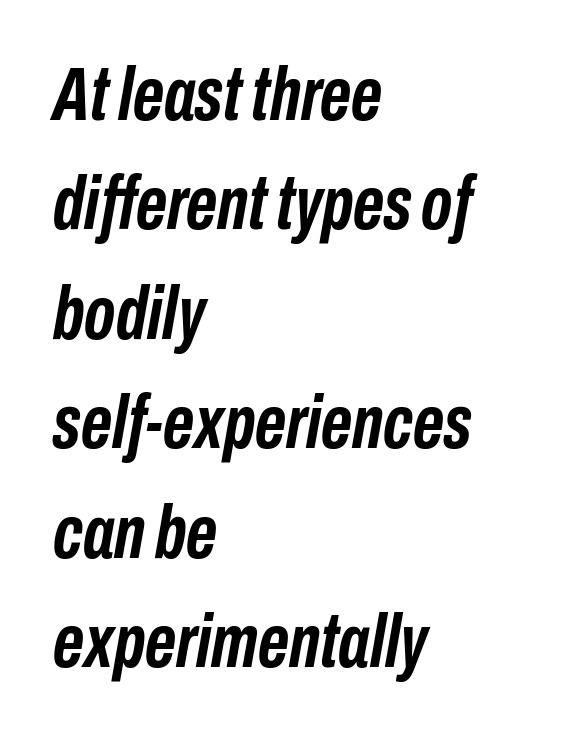
Q: Is the text bold? A: Yes.
Q: Is the text italic (slanted)? A: Yes, it leans right by about 10 degrees.
Q: Is the text underlined? A: No.
Q: How is the paragraph aligned? A: Left-aligned.
Q: Is the spacing between letters normal or unusually wide? A: Normal.
Q: Is the spacing between lines tight, normal or loose? A: Normal.
Q: Width (condensed, normal, or wide)? A: Condensed.
Q: Stroke contrast? A: Low.
Q: x-height? A: Medium.
Q: Monospaced? A: No.
